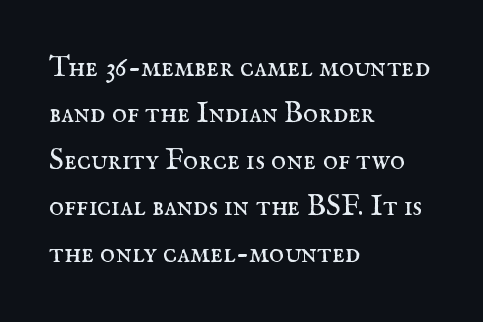
The image shows 29 px regular-weight serif type, upright; set left-aligned, normal line spacing (1.6x), normal letter spacing, not underlined; medium stroke contrast and a small x-height.
